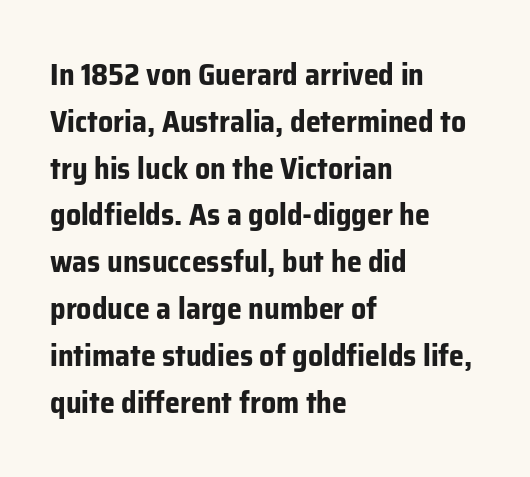
Underlining? Definitely not there. Proportional: the letters do not fall into vertical columns. Typeset ragged right — the left edge is the straight one. These lines keep a tight, regular rhythm from letter to letter. Chunky letters — that's bold for sure. The type family on display is of the sans-serif kind.
